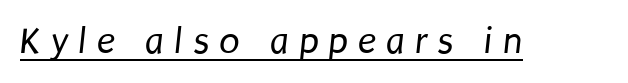
Q: Is the text bold? A: No.
Q: Is the typeface a serif or a sans-serif typeface? A: Sans-serif.
Q: Is the text underlined? A: Yes.
Q: Is the spacing between letters normal or unusually wide? A: Unusually wide.
Q: Width (condensed, normal, or wide)? A: Condensed.
Q: Stroke contrast? A: Low.
Q: x-height? A: Large.
Q: Monospaced? A: No.
